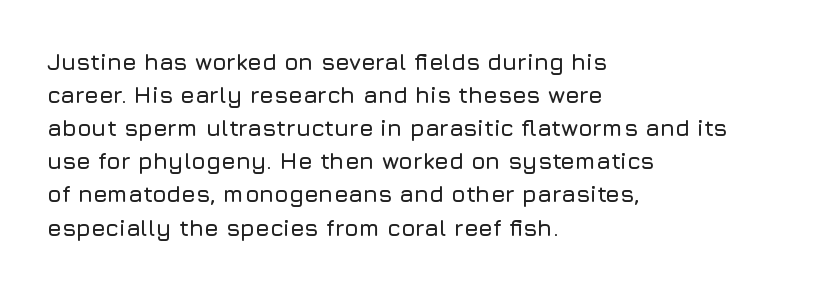
Q: Is the text italic (slanted)? A: No, it is upright.
Q: Is the text underlined? A: No.
Q: How is the paragraph aligned? A: Left-aligned.
Q: Is the spacing between letters normal or unusually wide? A: Normal.
Q: Is the spacing between lines tight, normal or loose? A: Normal.
